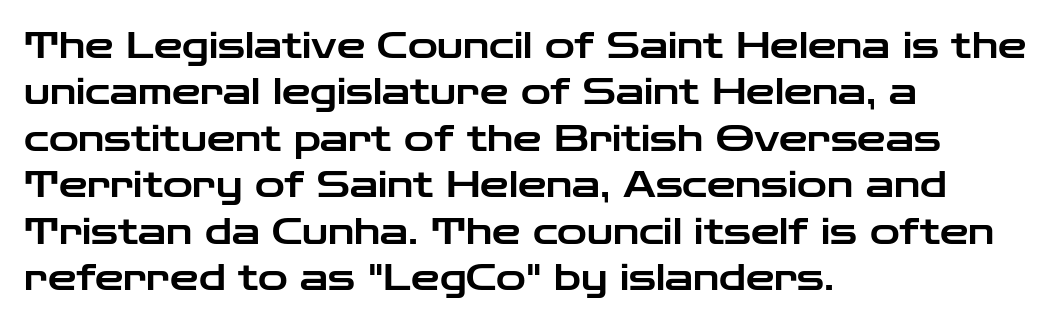
{"serif": "no", "italic": "no", "width": "wide", "stroke_contrast": "low", "x_height": "medium", "monospaced": "no", "underline": "no", "align": "left", "line_spacing": "normal", "line_spacing_ratio": 1.29, "letter_spacing": "normal", "letter_spacing_em": 0.0, "glyph_px": 36}
